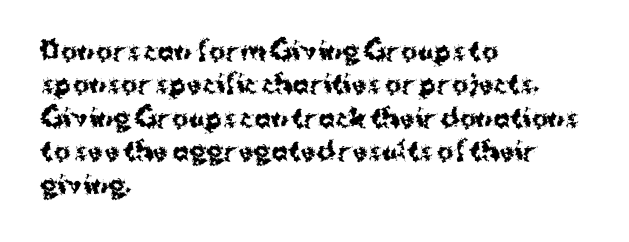
Notice how the passage keeps a crisp vertical edge on the left only. Ordinary non-slanted type is in use. This sample uses plain, unmodified letter spacing. Strong, thick strokes mark this as bold type. Normally led — the rows are evenly, conventionally spaced.
